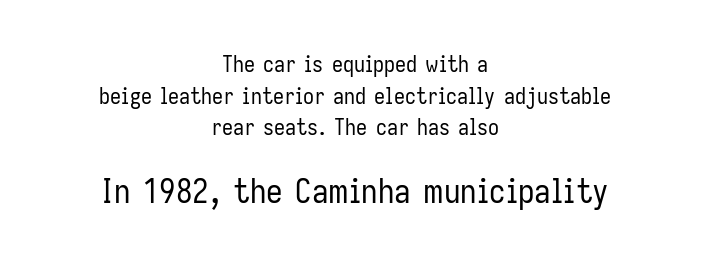
The image shows 33 px regular-weight, condensed sans-serif type, upright; set centered, normal line spacing (1.44x), normal letter spacing, not underlined; the second (bottom) block is 1.5x larger; low stroke contrast and a medium x-height.
